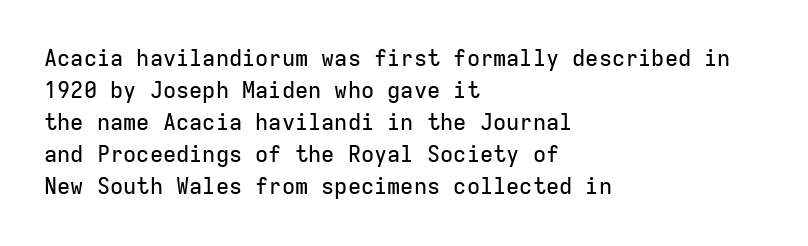
The image shows 22 px text type, upright; set left-aligned, normal line spacing (1.46x), normal letter spacing, not underlined.
